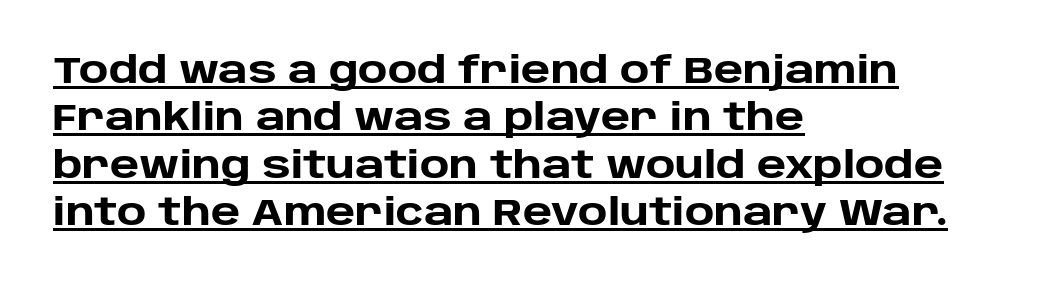
In CSS terms this would be text-align: left. I'd call this a sans setting — the letters go barefoot. In terms of weight, the rendering is a true, heavy bold. This rendering features underlined lettering. Tracking here is standard; glyphs follow each other at the usual distance. The rendering uses natural spacing where letterforms have individual widths.
